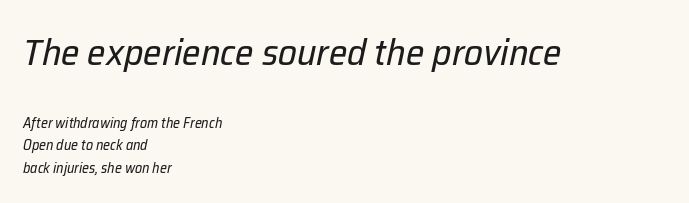
Q: Is the text bold? A: No.
Q: Is the text italic (slanted)? A: Yes, it leans right by about 12 degrees.
Q: Is the text underlined? A: No.
Q: How is the paragraph aligned? A: Left-aligned.
Q: Is the spacing between letters normal or unusually wide? A: Normal.
Q: Is the spacing between lines tight, normal or loose? A: Normal.
Q: Which block of text is set in a larger size, the first (top) or the second (bottom)? A: The first (top) one.
Q: Width (condensed, normal, or wide)? A: Normal.
Q: Stroke contrast? A: Low.
Q: x-height? A: Medium.
Q: Monospaced? A: No.
